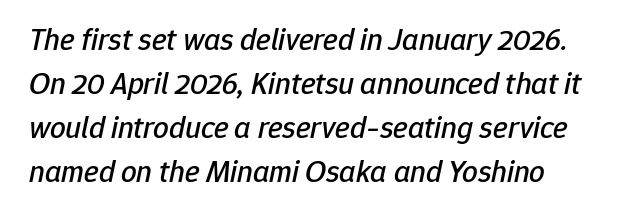
The line-height multiplier appears to be the usual default. These lines keep a tight, regular rhythm from letter to letter. Has an underline been added? It has not. Is this a fixed-width face? No — the glyphs have proportional, varying widths. Slant detected: the letters are inclined.
